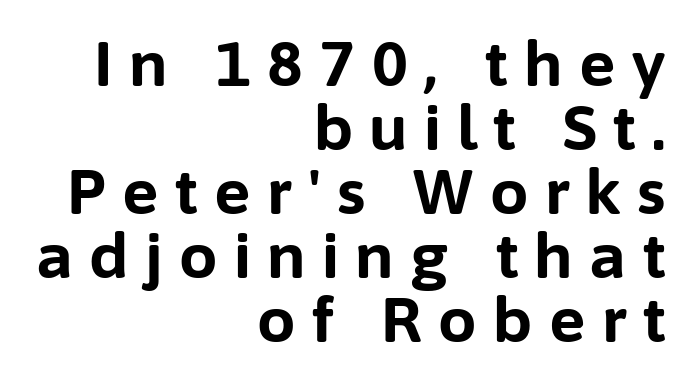
Q: Is the text bold? A: Yes.
Q: Is the text italic (slanted)? A: No, it is upright.
Q: Is the typeface a serif or a sans-serif typeface? A: Sans-serif.
Q: Is the text underlined? A: No.
Q: How is the paragraph aligned? A: Right-aligned.
Q: Is the spacing between letters normal or unusually wide? A: Unusually wide.
Q: Is the spacing between lines tight, normal or loose? A: Tight.
Q: Width (condensed, normal, or wide)? A: Normal.
Q: Stroke contrast? A: Low.
Q: x-height? A: Medium.
Q: Monospaced? A: No.
